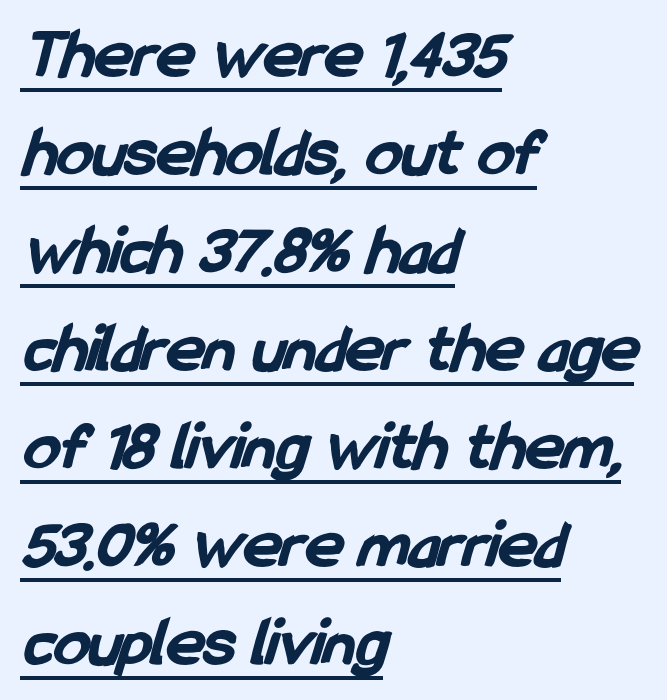
{"serif": "no", "bold": "yes", "weight": "bold", "width": "condensed", "stroke_contrast": "low", "x_height": "medium", "monospaced": "no", "underline": "yes", "align": "left", "line_spacing": "normal", "line_spacing_ratio": 1.38, "letter_spacing": "normal", "letter_spacing_em": 0.0, "glyph_px": 71}
